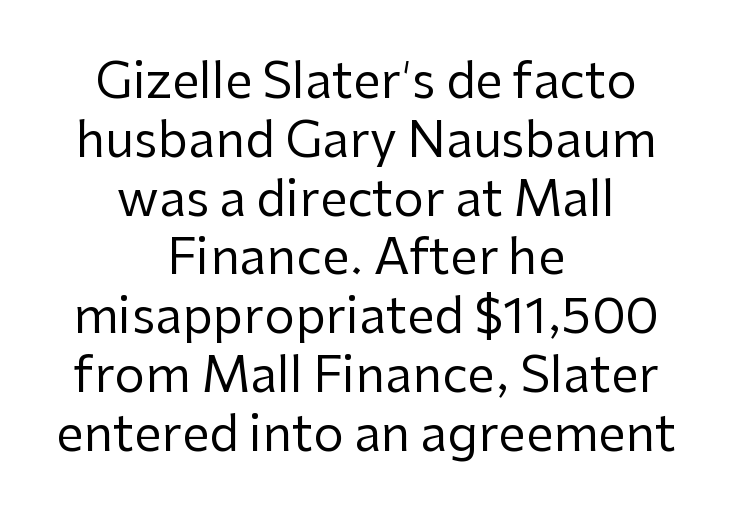
The letters advance in unequal steps, a hallmark of proportional type. The baseline area is clear. The specimen reads as upright at a glance. Look at the tracking — it's just the regular setting, nothing added.
